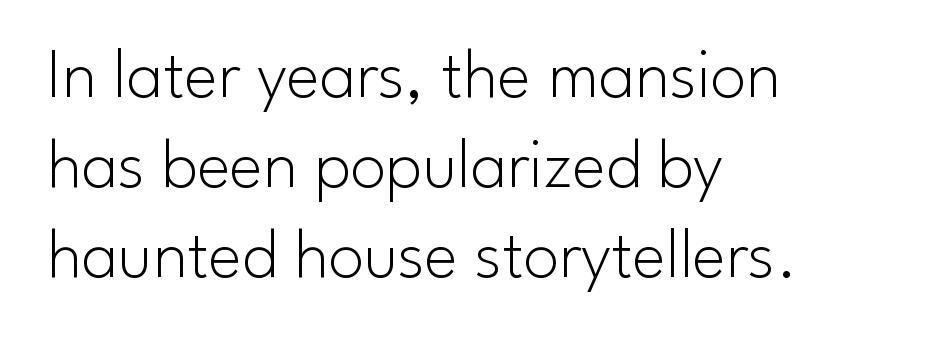
Q: Is the text bold? A: No.
Q: Is the text italic (slanted)? A: No, it is upright.
Q: Is the typeface a serif or a sans-serif typeface? A: Sans-serif.
Q: Is the text underlined? A: No.
Q: How is the paragraph aligned? A: Left-aligned.
Q: Is the spacing between letters normal or unusually wide? A: Normal.
Q: Is the spacing between lines tight, normal or loose? A: Normal.
Q: Width (condensed, normal, or wide)? A: Normal.
Q: Stroke contrast? A: Low.
Q: x-height? A: Small.
Q: Monospaced? A: No.
